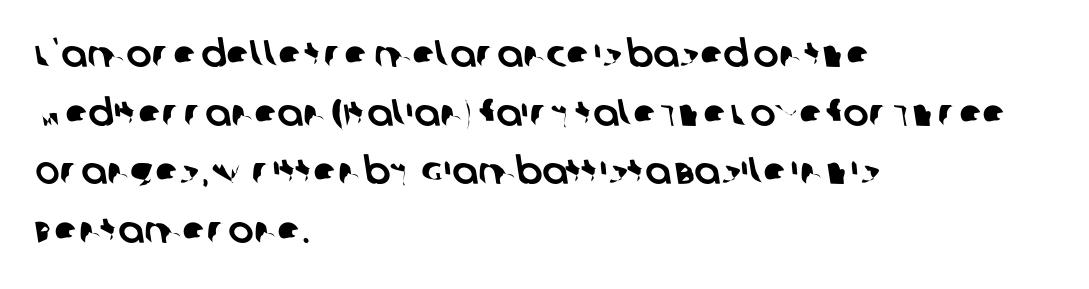
Q: Is the typeface a serif or a sans-serif typeface? A: Sans-serif.
Q: Is the text underlined? A: No.
Q: How is the paragraph aligned? A: Left-aligned.
Q: Is the spacing between letters normal or unusually wide? A: Normal.
Q: Is the spacing between lines tight, normal or loose? A: Normal.
Q: Width (condensed, normal, or wide)? A: Normal.
Q: Stroke contrast? A: Low.
Q: x-height? A: Large.
Q: Monospaced? A: No.
